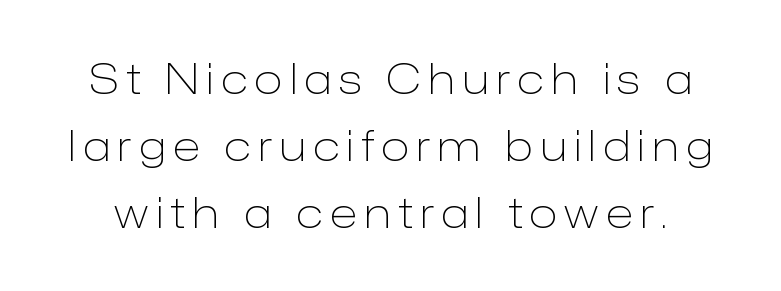
Classification — sans serif. The leading is moderate, giving the passage an even texture. The lettering holds an erect, upright posture throughout. No heavy texture on the line: the type isn't bold. Each row of text sits above clean, open space.
